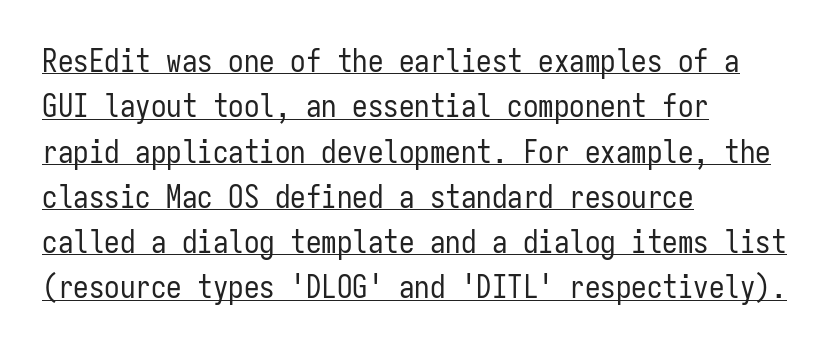
{"serif": "no", "italic": "no", "bold": "no", "weight": "regular", "width": "condensed", "stroke_contrast": "low", "x_height": "medium", "monospaced": "yes", "underline": "yes", "align": "left", "line_spacing": "normal", "line_spacing_ratio": 1.46, "letter_spacing": "normal", "letter_spacing_em": 0.0, "glyph_px": 31}
